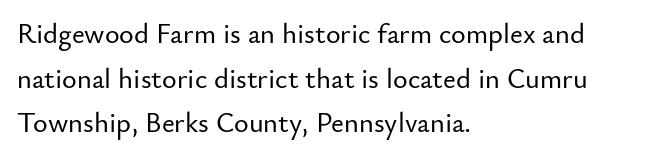
The image shows 28 px sans-serif type, upright; set left-aligned, normal line spacing (1.59x), normal letter spacing, not underlined; low stroke contrast and a small x-height.
